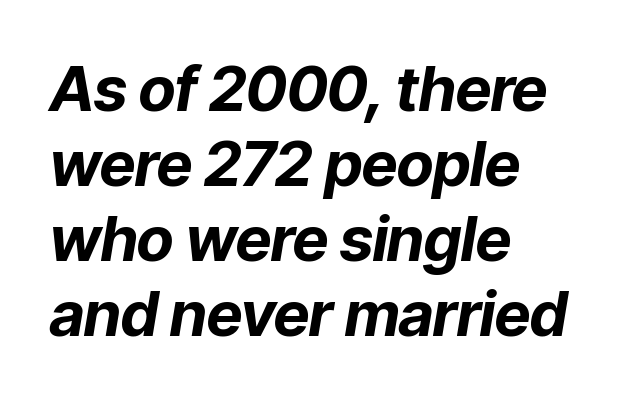
The gaps between neighbouring characters are ordinary and unremarkable. Left-aligned paragraph, ragged on the right. These lines are rendered in a variable-pitch font. Chunky letters — that's bold for sure. The face used here has a pronounced slope to its letters. Honestly, there is no underline to notice here at all.
